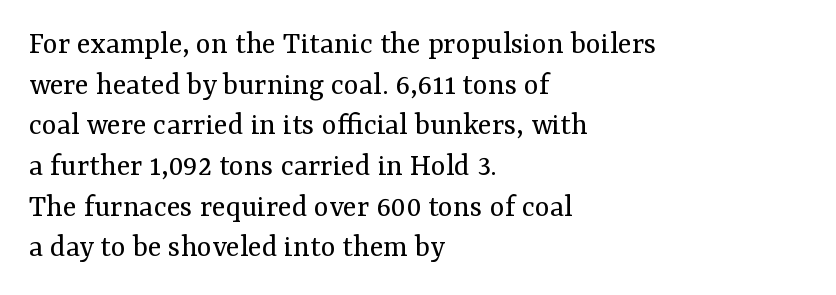
Old-style or modern, the face here clearly has serifs. Leftover space on each line is placed entirely after the last word. The line texture is even and compact thanks to regular tracking. It's the straight-up-and-down kind of type.
